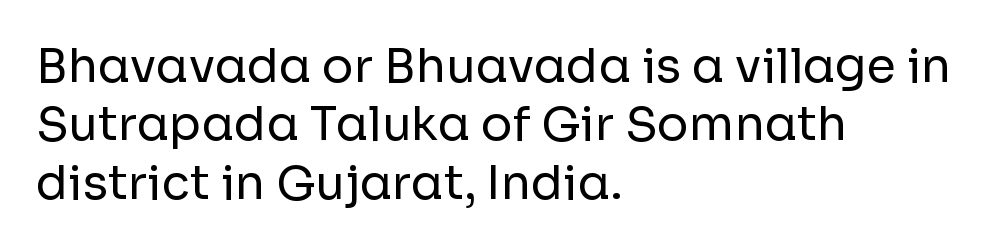
The typography opts for an upright posture over an oblique one. Clear beneath every line of the passage. Stroke mass is kept to a normal reading level or below. Letter spacing: default.
